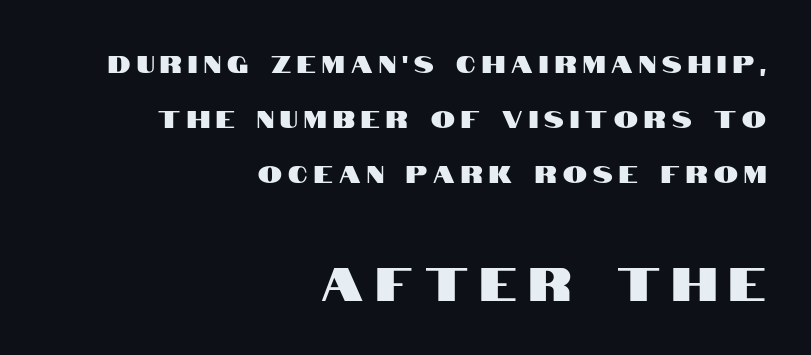
Whoever set this chose breathing room over compactness in the vertical rhythm. Glance below the letters and you will spot only blank space. Varying glyph widths throughout — classic text-font behaviour. Someone cranked the tracking dial way up on this one.
